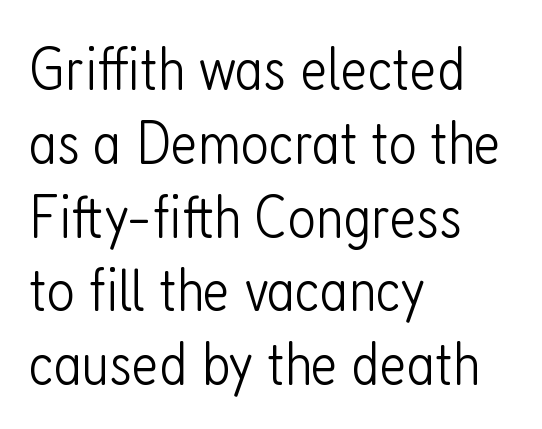
{"serif": "no", "italic": "no", "bold": "no", "weight": "light", "width": "condensed", "stroke_contrast": "low", "x_height": "medium", "monospaced": "no", "underline": "no", "align": "left", "line_spacing_ratio": 1.21, "letter_spacing": "normal", "letter_spacing_em": 0.0, "glyph_px": 61}
